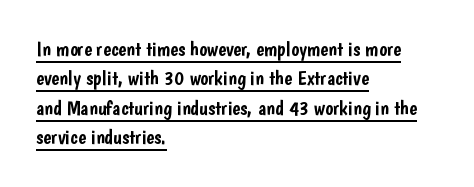
The sample's only ornament is a line tracing under the words. Evenly set lines give the paragraph a standard silhouette. A typesetter would mark this as roman, not italic. These lines keep a tight, regular rhythm from letter to letter.
